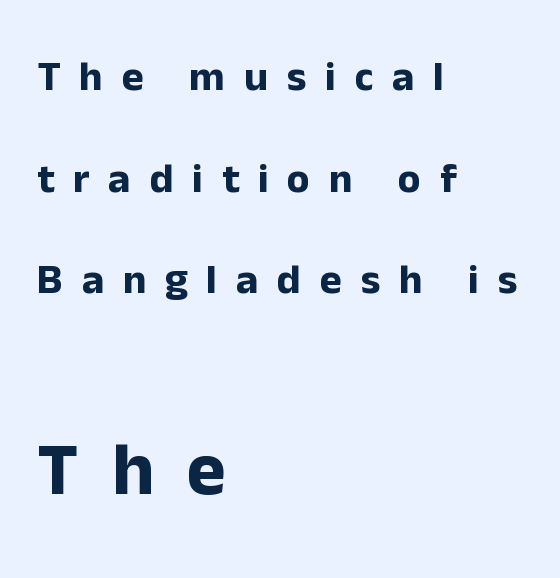
The image shows 74 px bold sans-serif type, upright; set left-aligned, loose line spacing (2.42x), unusually wide letter spacing (+0.45 em), not underlined; the second (bottom) block is 1.76x larger; low stroke contrast and a medium x-height.
